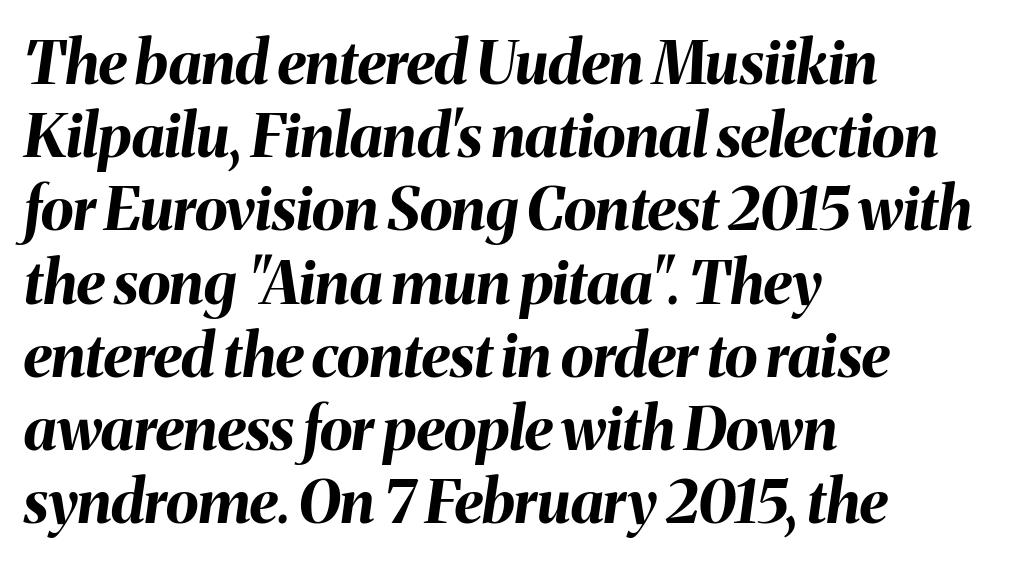
Letter spacing: default. Spacing verdict: proportional, widths tailored to each character. Every character sits at an angle, as italics do. Lines of text with bare space underneath. Caption: multi-line text, flush left, ragged right. This is heavy type, rendered in bold.
